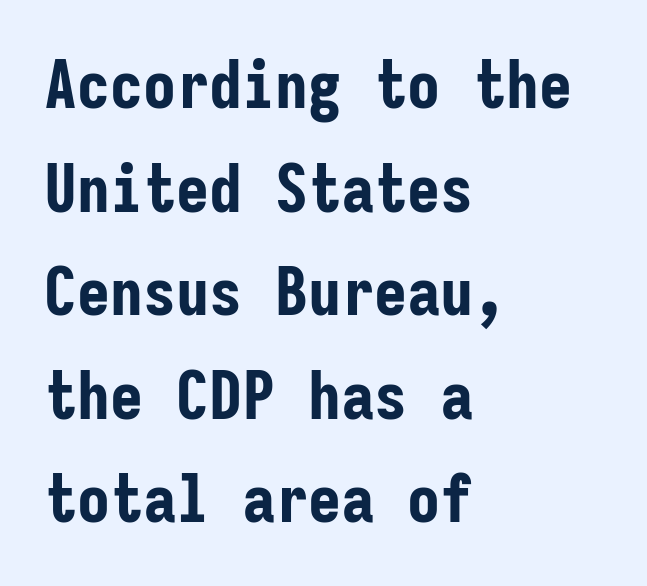
Nope, not italic — everything's standing straight. Bold? Absolutely — the strokes are thick and heavy. Compared with a centered layout, this one pins lines to the left instead. Nothing unusual about the tracking: characters are spaced as the font intends.
